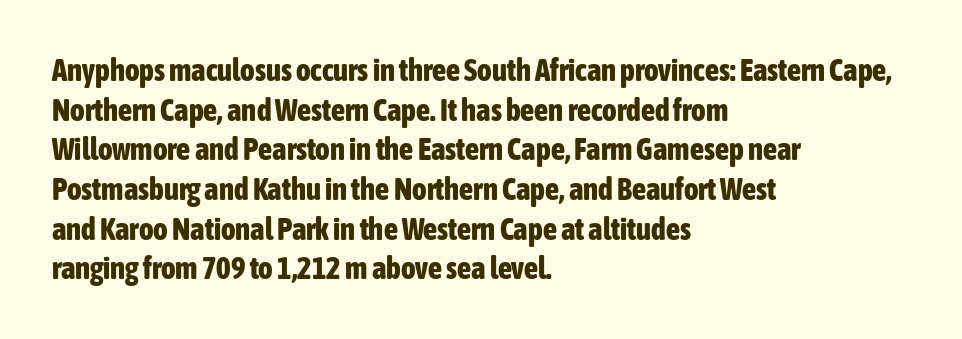
Decoration check: the copy has no underline. The line-height multiplier appears to be the usual default. Nobody touched the tracking dial on this one. Is this a fixed-width face? No — the glyphs have proportional, varying widths.
